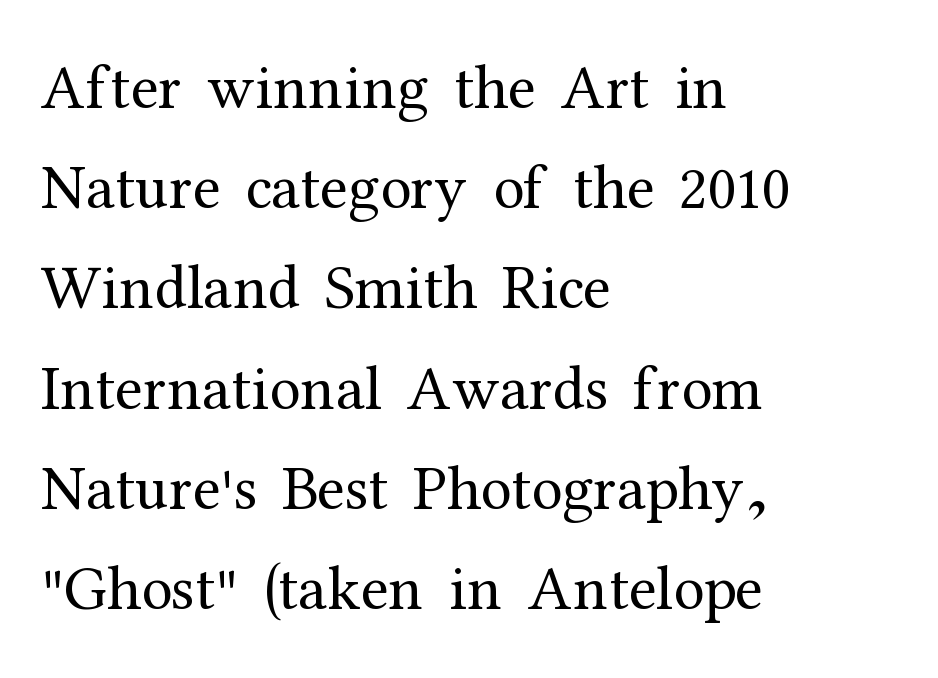
The image shows 63 px regular-weight serif type, upright; set left-aligned, normal line spacing (1.59x), normal letter spacing, not underlined; medium stroke contrast and a medium x-height.
